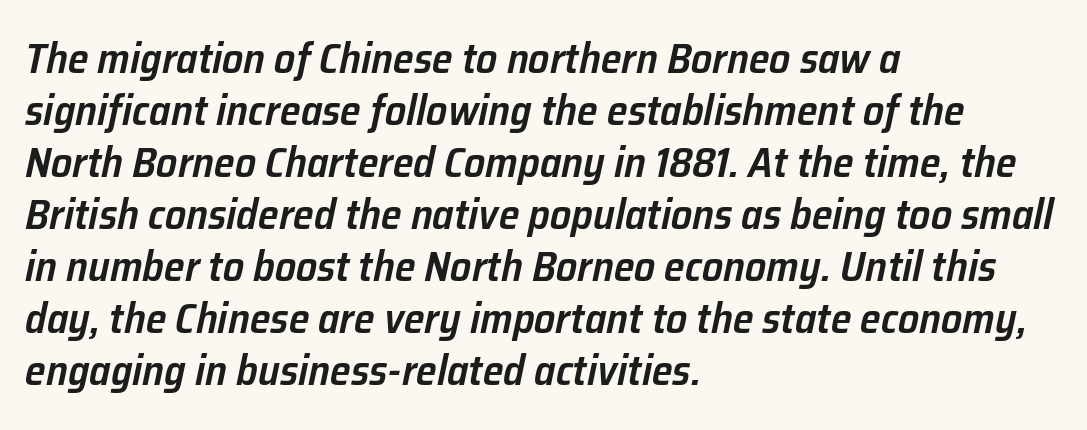
Q: Is the text bold? A: Semi-bold.
Q: Is the text italic (slanted)? A: Yes, it leans right by about 12 degrees.
Q: Is the text underlined? A: No.
Q: How is the paragraph aligned? A: Left-aligned.
Q: Is the spacing between letters normal or unusually wide? A: Normal.
Q: Width (condensed, normal, or wide)? A: Normal.
Q: Stroke contrast? A: Low.
Q: x-height? A: Medium.
Q: Monospaced? A: No.
